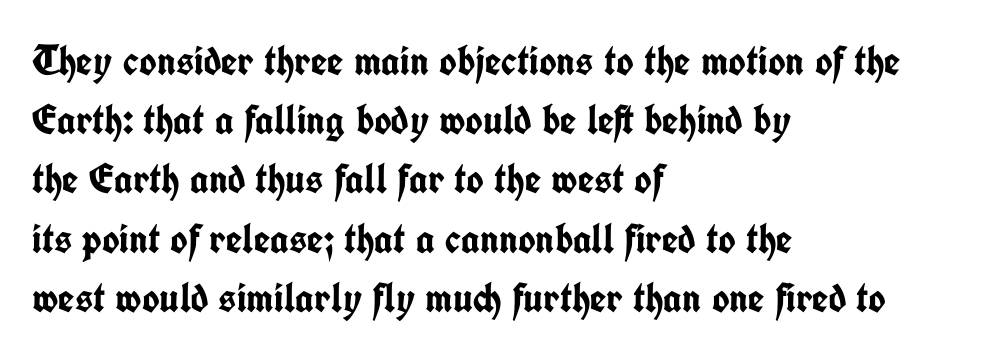
Q: Is the text bold? A: Yes.
Q: Is the text italic (slanted)? A: No, it is upright.
Q: Is the typeface a serif or a sans-serif typeface? A: Sans-serif.
Q: Is the text underlined? A: No.
Q: How is the paragraph aligned? A: Left-aligned.
Q: Is the spacing between letters normal or unusually wide? A: Normal.
Q: Is the spacing between lines tight, normal or loose? A: Normal.
Q: Width (condensed, normal, or wide)? A: Condensed.
Q: Stroke contrast? A: Low.
Q: x-height? A: Medium.
Q: Monospaced? A: No.
